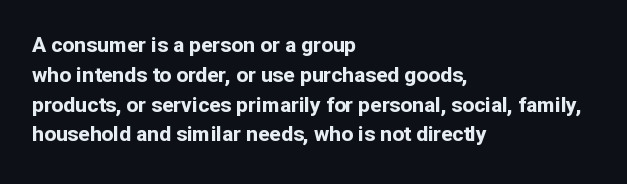
Q: Is the text bold? A: Yes.
Q: Is the text italic (slanted)? A: No, it is upright.
Q: Is the text underlined? A: No.
Q: How is the paragraph aligned? A: Left-aligned.
Q: Is the spacing between letters normal or unusually wide? A: Normal.
Q: Is the spacing between lines tight, normal or loose? A: Normal.
